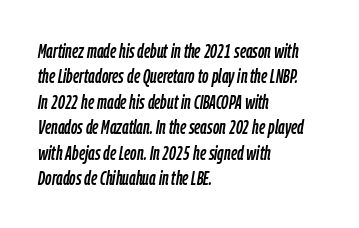
Q: Is the text italic (slanted)? A: Yes, it leans right by about 9 degrees.
Q: Is the text underlined? A: No.
Q: How is the paragraph aligned? A: Left-aligned.
Q: Is the spacing between letters normal or unusually wide? A: Normal.
Q: Is the spacing between lines tight, normal or loose? A: Normal.
